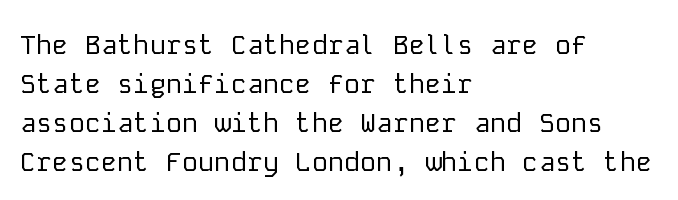
Nothing heavy about these letters — not bold at all. The block of text has a typical density, with ordinary space between rows. Posture: straight, roman, zero tilt. Quick note: underline off. The letterforms sit shoulder to shoulder at normal distance.
